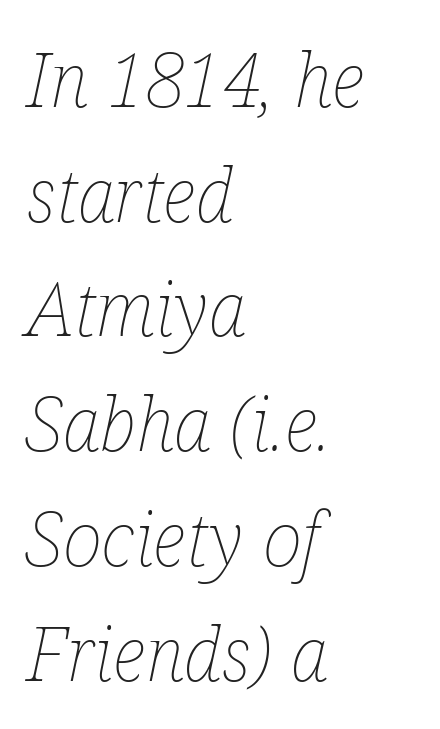
Every character sits at an angle, as italics do. This sample is left-justified, so line endings fall wherever the words run out. Character widths vary here, with narrow letters taking less room than wide ones. No word sits above an underline. The letterforms sit at book weight or below.
